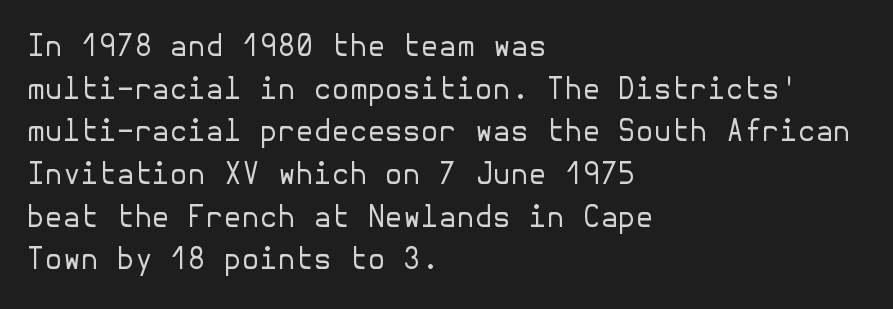
The image shows 29 px regular-weight sans-serif type, upright; set left-aligned, normal line spacing (1.47x), normal letter spacing, not underlined; low stroke contrast and a medium x-height.
